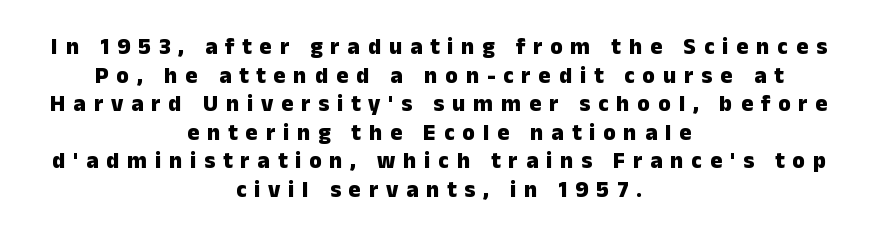
Each word looks stretched out because of the extra space between its letters. The words here are not underlined. Set as a true bold cut, around the 700 mark. Italic? Not at all — the glyphs are vertical. This sample is center-justified, so both line endings float freely.
